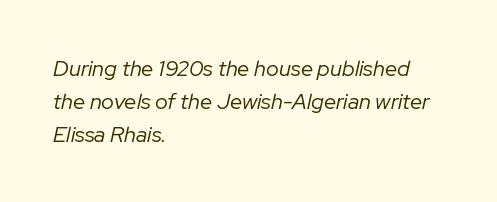
Q: Is the text bold? A: No.
Q: Is the text italic (slanted)? A: Yes, it leans right by about 12 degrees.
Q: Is the text underlined? A: No.
Q: How is the paragraph aligned? A: Left-aligned.
Q: Is the spacing between letters normal or unusually wide? A: Normal.
Q: Is the spacing between lines tight, normal or loose? A: Normal.
